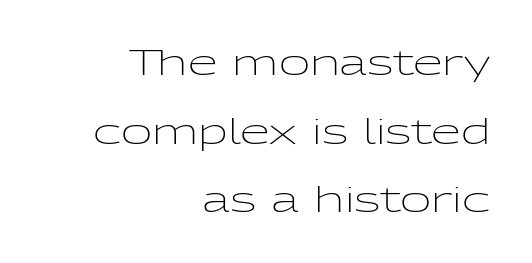
The image shows 34 px light, wide sans-serif type, upright; set right-aligned, loose line spacing (2.02x), normal letter spacing, not underlined; low stroke contrast and a medium x-height.
